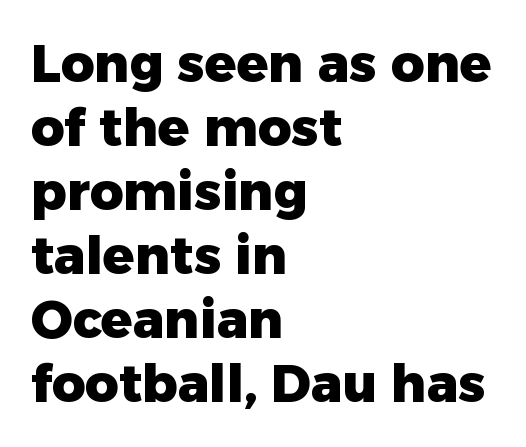
Q: Is the text bold? A: Yes.
Q: Is the text italic (slanted)? A: No, it is upright.
Q: Is the typeface a serif or a sans-serif typeface? A: Sans-serif.
Q: Is the text underlined? A: No.
Q: How is the paragraph aligned? A: Left-aligned.
Q: Is the spacing between letters normal or unusually wide? A: Normal.
Q: Width (condensed, normal, or wide)? A: Normal.
Q: Stroke contrast? A: Low.
Q: x-height? A: Medium.
Q: Monospaced? A: No.
